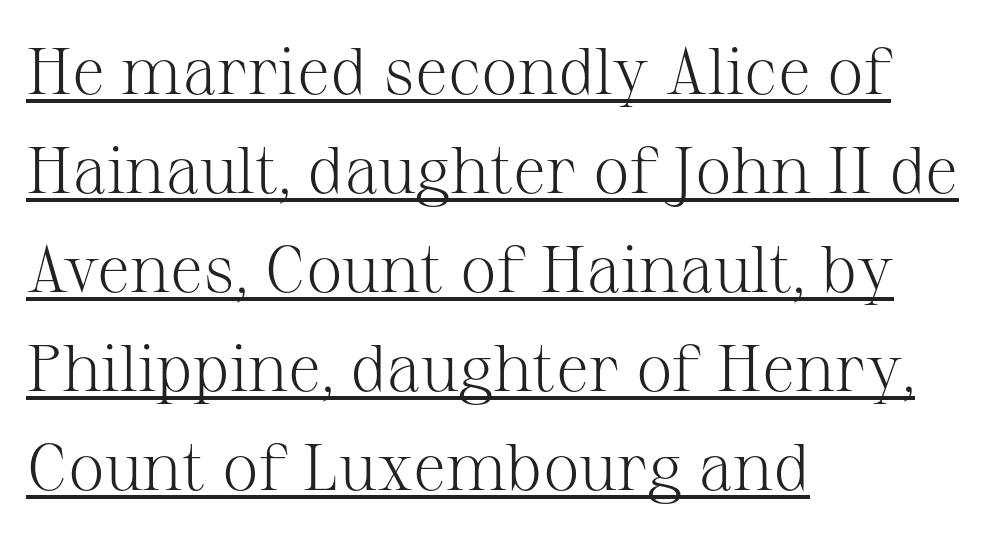
The paragraph shown leans on its left margin. A baseline rule has been typeset under these characters. Nothing unusual about the tracking: characters are spaced as the font intends. How would I describe the line gaps? Plain and ordinary. Type style note: has serifs. The strokes carry an ordinary text weight at most.
